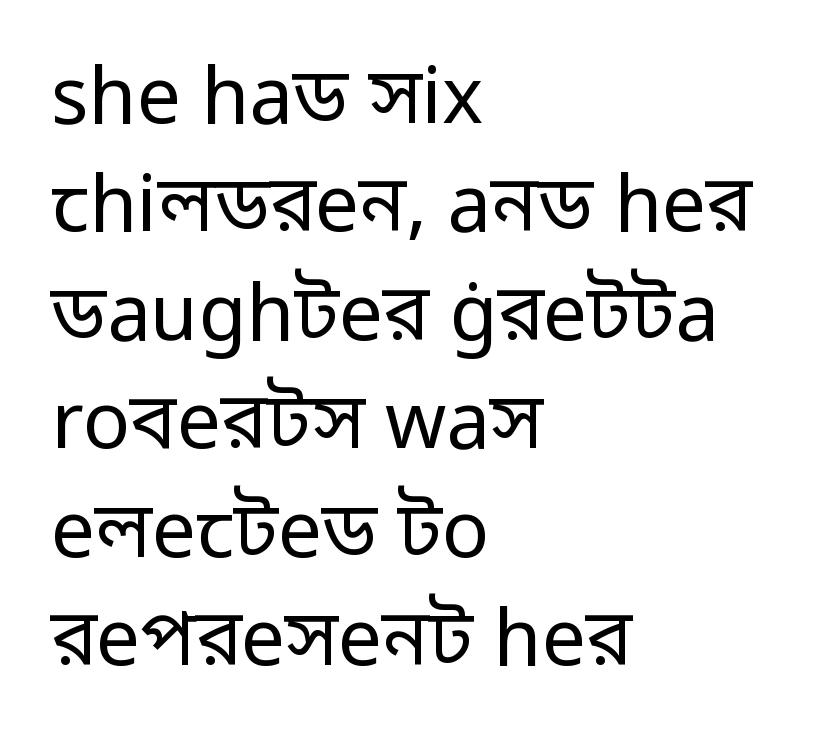
Q: Is the text bold? A: No.
Q: Is the text italic (slanted)? A: No, it is upright.
Q: Is the typeface a serif or a sans-serif typeface? A: Sans-serif.
Q: Is the text underlined? A: No.
Q: How is the paragraph aligned? A: Left-aligned.
Q: Is the spacing between letters normal or unusually wide? A: Normal.
Q: Is the spacing between lines tight, normal or loose? A: Normal.
Q: Width (condensed, normal, or wide)? A: Normal.
Q: Stroke contrast? A: Low.
Q: x-height? A: Medium.
Q: Monospaced? A: No.
